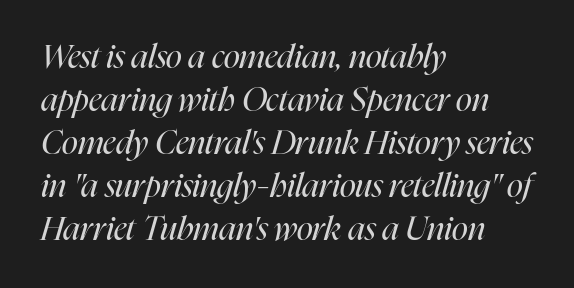
The image shows 33 px regular-weight, condensed type, italic (leaning right); set left-aligned, normal line spacing (1.3x), normal letter spacing, not underlined; high stroke contrast and a medium x-height.
